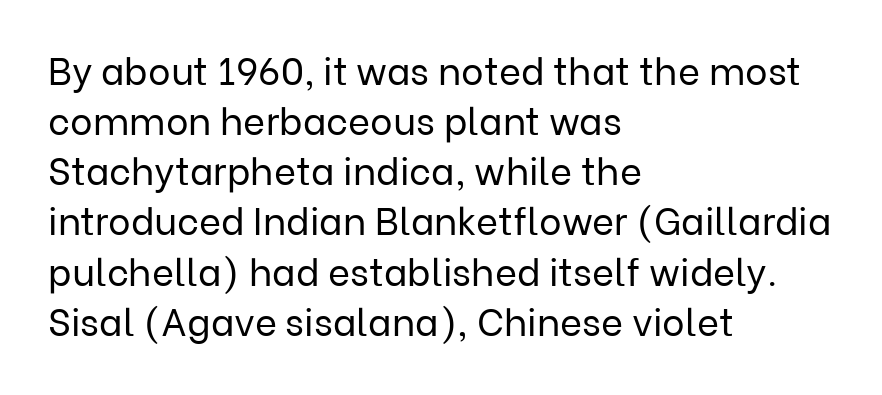
The image shows 38 px regular-weight sans-serif type, upright; set left-aligned, normal line spacing (1.32x), normal letter spacing, not underlined; low stroke contrast and a medium x-height.
